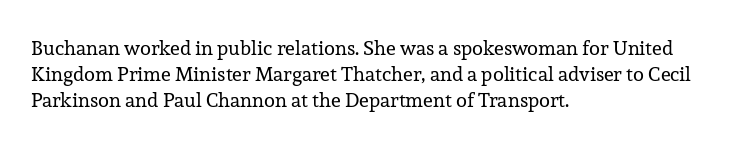
The image shows 20 px text type, upright; set left-aligned, normal line spacing (1.29x), normal letter spacing, not underlined.
